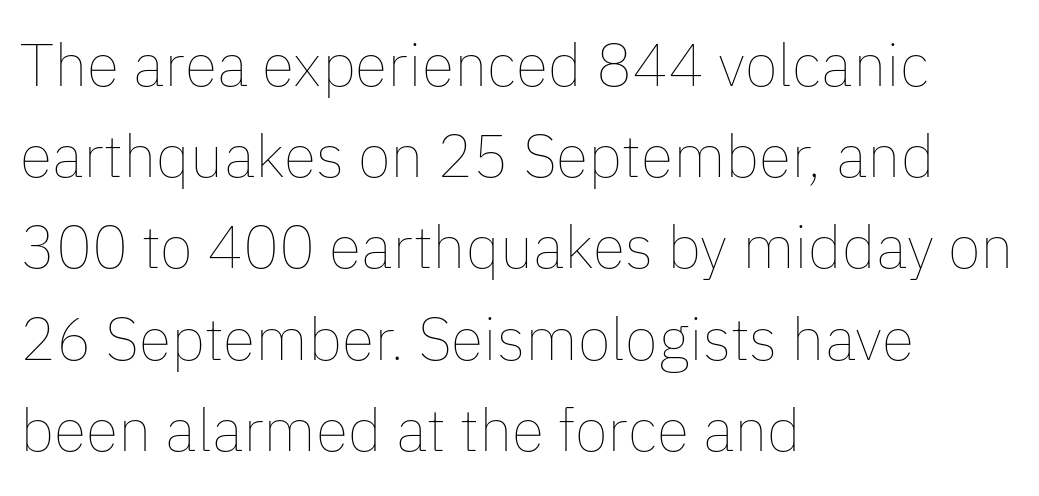
Q: Is the text bold? A: No.
Q: Is the text italic (slanted)? A: No, it is upright.
Q: Is the text underlined? A: No.
Q: How is the paragraph aligned? A: Left-aligned.
Q: Is the spacing between letters normal or unusually wide? A: Normal.
Q: Is the spacing between lines tight, normal or loose? A: Normal.
Q: Width (condensed, normal, or wide)? A: Normal.
Q: Stroke contrast? A: Low.
Q: x-height? A: Medium.
Q: Monospaced? A: No.
